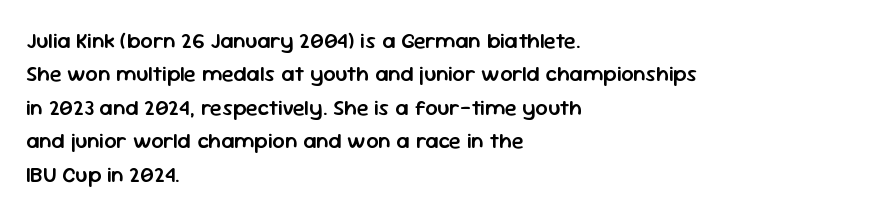
Q: Is the text bold? A: Semi-bold.
Q: Is the text italic (slanted)? A: No, it is upright.
Q: Is the text underlined? A: No.
Q: How is the paragraph aligned? A: Left-aligned.
Q: Is the spacing between letters normal or unusually wide? A: Normal.
Q: Is the spacing between lines tight, normal or loose? A: Normal.
